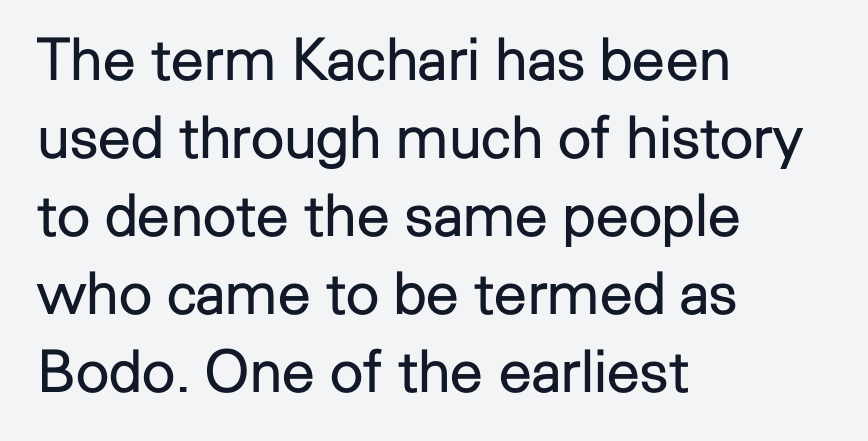
{"serif": "no", "italic": "no", "bold": "no", "weight": "regular", "width": "normal", "stroke_contrast": "low", "x_height": "medium", "monospaced": "no", "underline": "no", "align": "left", "line_spacing": "normal", "line_spacing_ratio": 1.32, "letter_spacing": "normal", "letter_spacing_em": 0.0, "glyph_px": 59}
